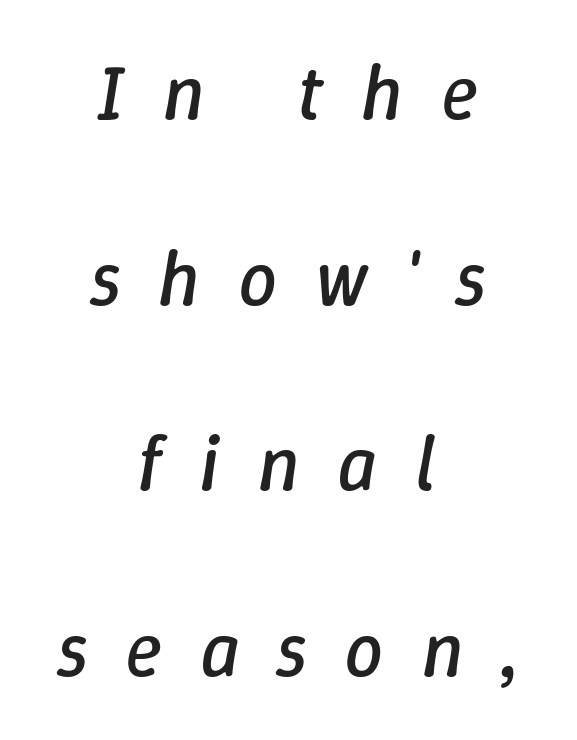
The letters advance in unequal steps, a hallmark of proportional type. Is the type heavy? It reads as light-to-regular instead. You can tell it's italic because the verticals aren't actually vertical. The rag falls on both sides of this text block equally. Descender tails drop into unmarked territory. Look at the tracking — it's clearly loosened, letters drifting apart.
